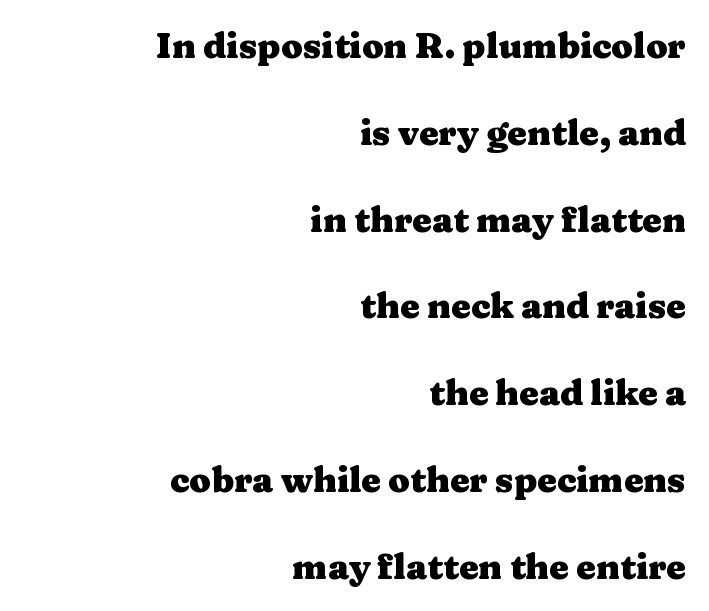
The image shows 35 px heavy, wide serif type, upright; set right-aligned, loose line spacing (2.48x), normal letter spacing, not underlined; medium stroke contrast and a medium x-height.
